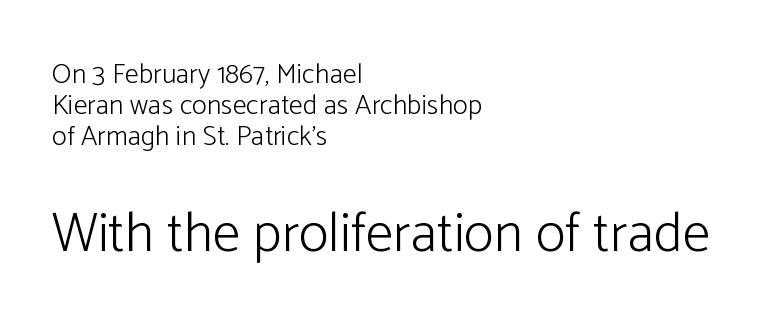
{"serif": "no", "italic": "no", "bold": "no", "weight": "light", "width": "normal", "stroke_contrast": "low", "x_height": "medium", "monospaced": "no", "underline": "no", "align": "left", "line_spacing": "tight", "line_spacing_ratio": 1.1, "letter_spacing": "normal", "letter_spacing_em": 0.0, "larger_block": "second", "size_ratio": 2.0, "glyph_px": 56}
